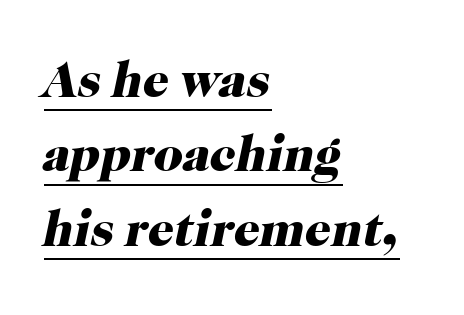
{"serif": "yes", "italic": "yes", "lean": "right", "slant_degrees": 12, "bold": "yes", "weight": "heavy", "width": "normal", "stroke_contrast": "high", "x_height": "medium", "monospaced": "no", "underline": "yes", "align": "left", "line_spacing": "normal", "line_spacing_ratio": 1.46, "letter_spacing": "normal", "letter_spacing_em": 0.0, "glyph_px": 51}
